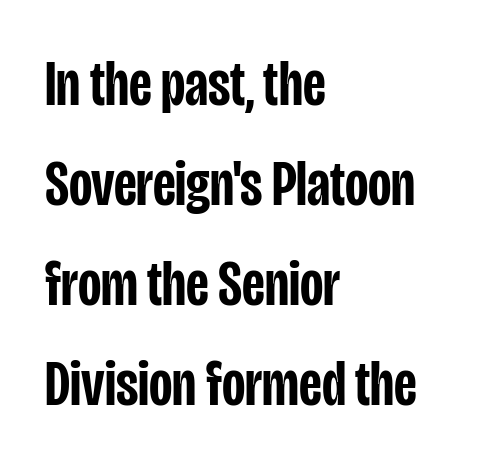
{"serif": "no", "italic": "no", "bold": "semi", "weight": "semibold", "width": "condensed", "stroke_contrast": "low", "x_height": "large", "monospaced": "no", "underline": "no", "align": "left", "line_spacing": "normal", "line_spacing_ratio": 1.56, "letter_spacing": "normal", "letter_spacing_em": 0.0, "glyph_px": 64}
